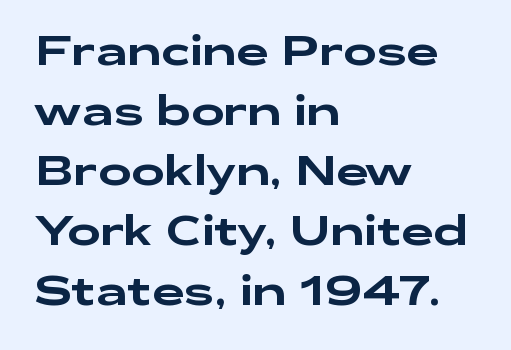
{"serif": "no", "italic": "no", "width": "wide", "stroke_contrast": "low", "x_height": "medium", "monospaced": "no", "underline": "no", "align": "left", "line_spacing": "normal", "line_spacing_ratio": 1.5, "letter_spacing": "normal", "letter_spacing_em": 0.0, "glyph_px": 40}
